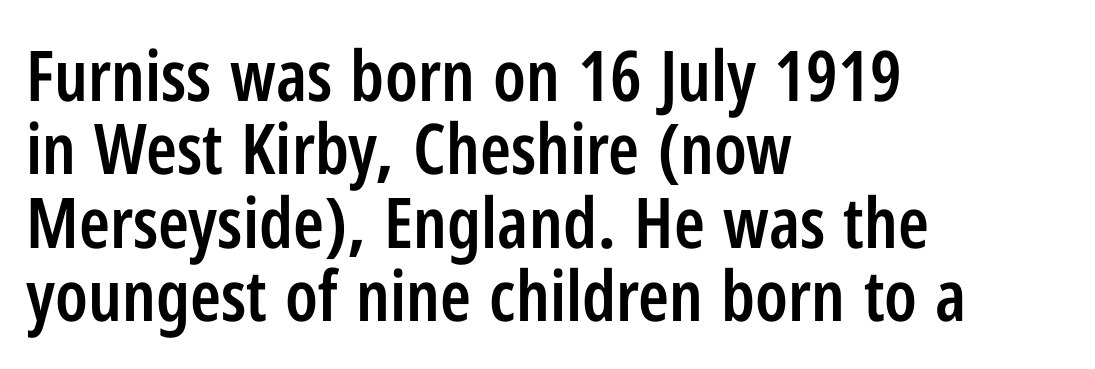
{"serif": "no", "italic": "no", "bold": "semi", "weight": "semibold", "width": "condensed", "stroke_contrast": "low", "x_height": "medium", "monospaced": "no", "underline": "no", "align": "left", "line_spacing": "tight", "line_spacing_ratio": 1.05, "letter_spacing": "normal", "letter_spacing_em": 0.0, "glyph_px": 70}
